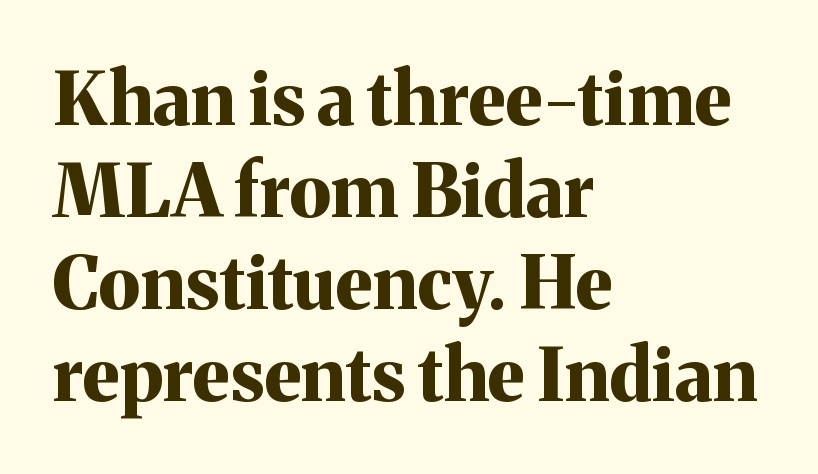
Q: Is the text bold? A: Yes.
Q: Is the text italic (slanted)? A: No, it is upright.
Q: Is the typeface a serif or a sans-serif typeface? A: Serif.
Q: Is the text underlined? A: No.
Q: How is the paragraph aligned? A: Left-aligned.
Q: Is the spacing between letters normal or unusually wide? A: Normal.
Q: Is the spacing between lines tight, normal or loose? A: Normal.
Q: Width (condensed, normal, or wide)? A: Normal.
Q: Stroke contrast? A: Medium.
Q: x-height? A: Medium.
Q: Monospaced? A: No.
